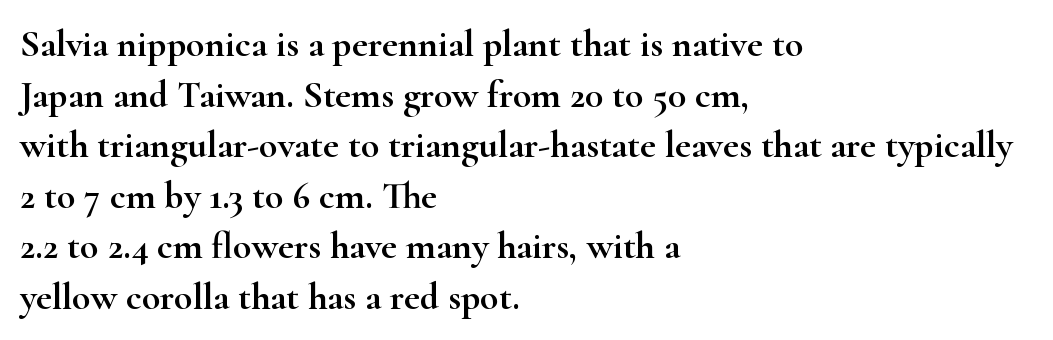
Q: Is the text italic (slanted)? A: No, it is upright.
Q: Is the typeface a serif or a sans-serif typeface? A: Serif.
Q: Is the text underlined? A: No.
Q: How is the paragraph aligned? A: Left-aligned.
Q: Is the spacing between letters normal or unusually wide? A: Normal.
Q: Is the spacing between lines tight, normal or loose? A: Normal.
Q: Width (condensed, normal, or wide)? A: Wide.
Q: Stroke contrast? A: High.
Q: x-height? A: Small.
Q: Monospaced? A: No.
